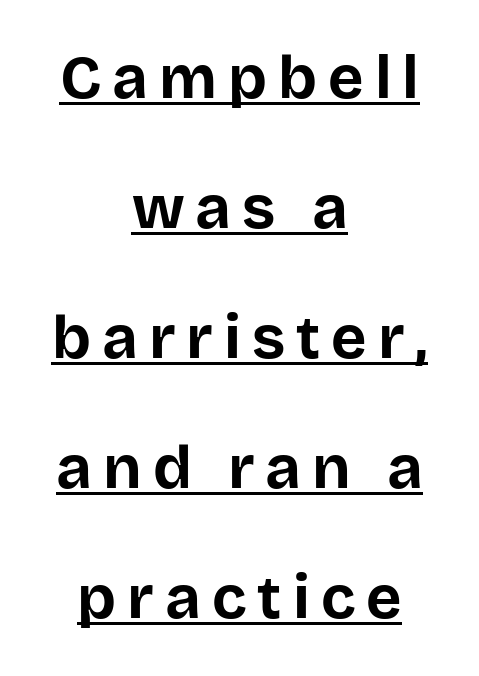
The image shows 61 px bold sans-serif type, upright; set centered, loose line spacing (2.13x), underlined; low stroke contrast and a large x-height.
